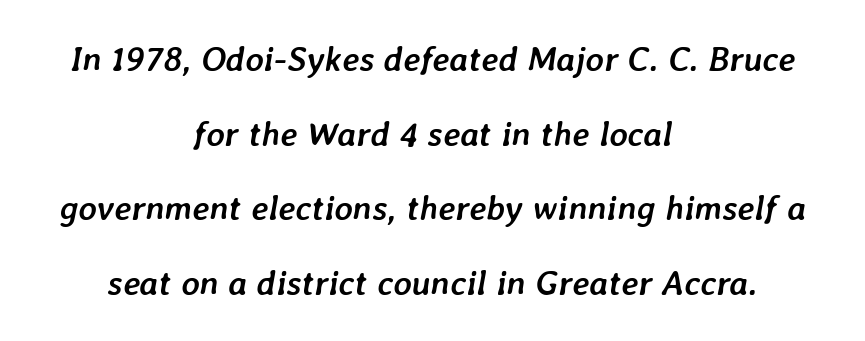
{"italic": "yes", "lean": "right", "slant_degrees": 7, "bold": "yes", "weight": "semibold", "width": "normal", "stroke_contrast": "low", "x_height": "medium", "monospaced": "no", "underline": "no", "align": "center", "line_spacing": "loose", "line_spacing_ratio": 2.13, "letter_spacing": "normal", "letter_spacing_em": 0.0, "glyph_px": 35}
